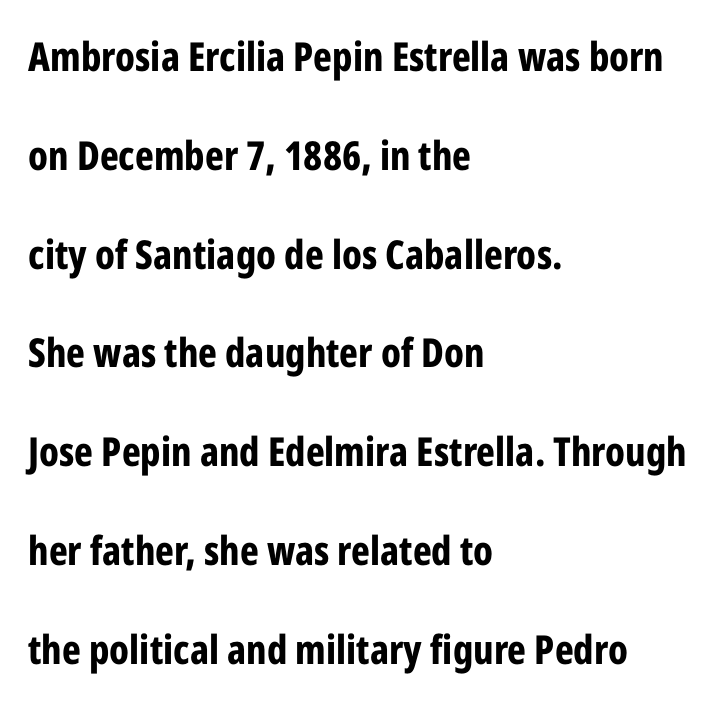
Q: Is the text bold? A: Yes.
Q: Is the text italic (slanted)? A: No, it is upright.
Q: Is the typeface a serif or a sans-serif typeface? A: Sans-serif.
Q: Is the text underlined? A: No.
Q: How is the paragraph aligned? A: Left-aligned.
Q: Is the spacing between letters normal or unusually wide? A: Normal.
Q: Is the spacing between lines tight, normal or loose? A: Loose.
Q: Width (condensed, normal, or wide)? A: Condensed.
Q: Stroke contrast? A: Low.
Q: x-height? A: Medium.
Q: Monospaced? A: No.
